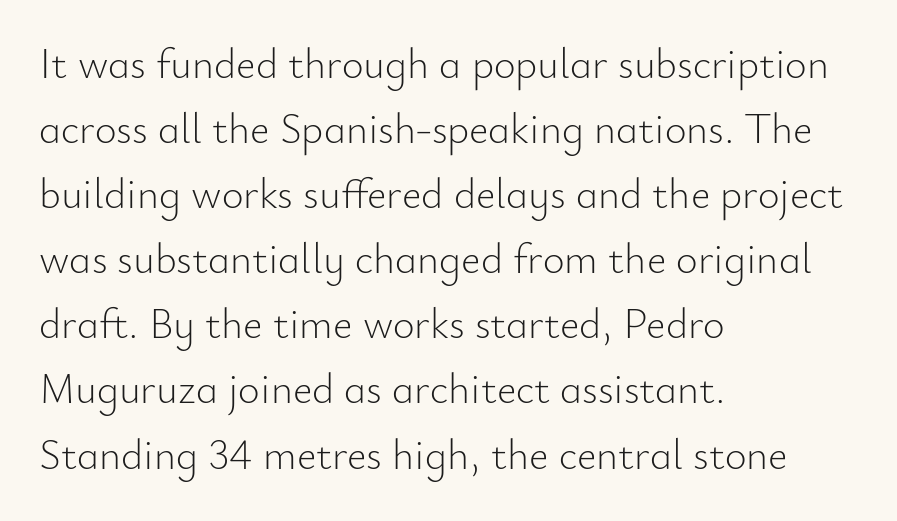
Q: Is the text bold? A: No.
Q: Is the text italic (slanted)? A: No, it is upright.
Q: Is the typeface a serif or a sans-serif typeface? A: Sans-serif.
Q: Is the text underlined? A: No.
Q: How is the paragraph aligned? A: Left-aligned.
Q: Is the spacing between letters normal or unusually wide? A: Normal.
Q: Is the spacing between lines tight, normal or loose? A: Normal.
Q: Width (condensed, normal, or wide)? A: Normal.
Q: Stroke contrast? A: Low.
Q: x-height? A: Small.
Q: Monospaced? A: No.
